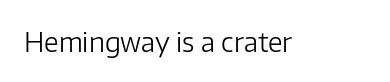
Has an underline been added? It has not. The type is set solid horizontally, with unmodified tracking. The characters are drawn with everyday or finer stroke widths. Every character sits straight up, as roman type does.
